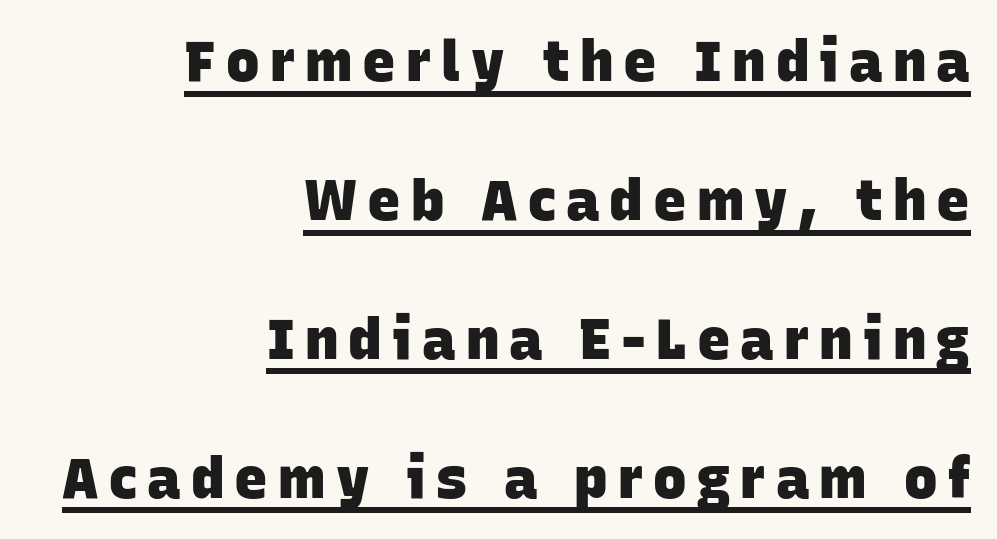
These lines are rendered in a variable-pitch font. The passage shown is underscored from start to finish. The glyphs have the mass of a bold cut. These lines are set flush right with a ragged left edge. The text was rendered using a sans face with plain stroke endings.
